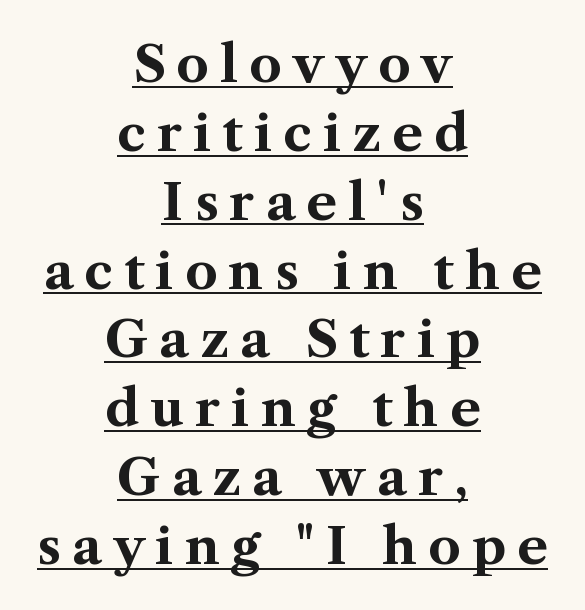
{"serif": "yes", "italic": "no", "bold": "yes", "weight": "bold", "width": "normal", "stroke_contrast": "medium", "x_height": "medium", "monospaced": "no", "underline": "yes", "align": "center", "line_spacing": "normal", "line_spacing_ratio": 1.35, "letter_spacing": "wide", "letter_spacing_em": 0.22, "glyph_px": 51}
